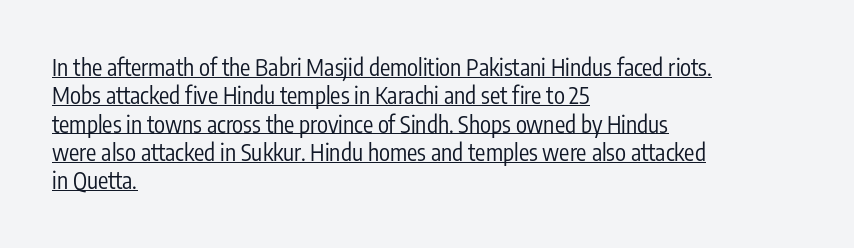
Q: Is the text bold? A: No.
Q: Is the text italic (slanted)? A: No, it is upright.
Q: Is the text underlined? A: Yes.
Q: How is the paragraph aligned? A: Left-aligned.
Q: Is the spacing between letters normal or unusually wide? A: Normal.
